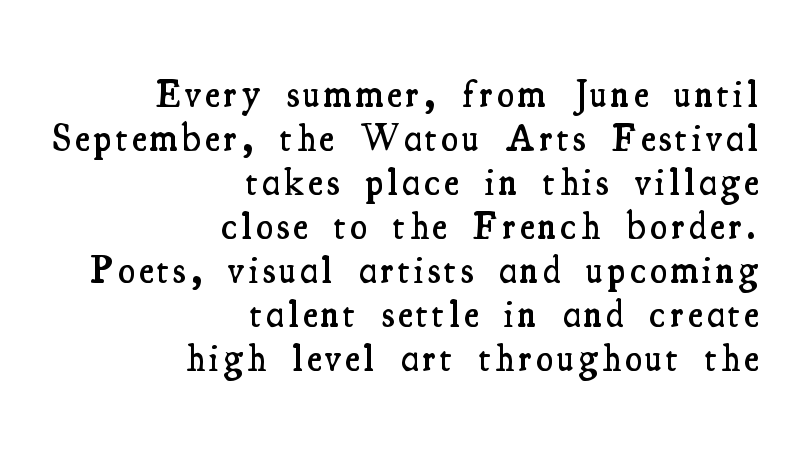
Q: Is the text bold? A: Semi-bold.
Q: Is the text italic (slanted)? A: No, it is upright.
Q: Is the typeface a serif or a sans-serif typeface? A: Serif.
Q: Is the text underlined? A: No.
Q: How is the paragraph aligned? A: Right-aligned.
Q: Is the spacing between lines tight, normal or loose? A: Tight.
Q: Width (condensed, normal, or wide)? A: Condensed.
Q: Stroke contrast? A: Medium.
Q: x-height? A: Small.
Q: Monospaced? A: No.
